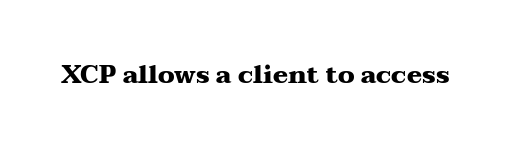
Underlining? Definitely not there. Strong, thick strokes mark this as bold type. This sample uses an upright cut, with every glyph sitting square on the baseline. A typesetter would call this zero additional tracking.
